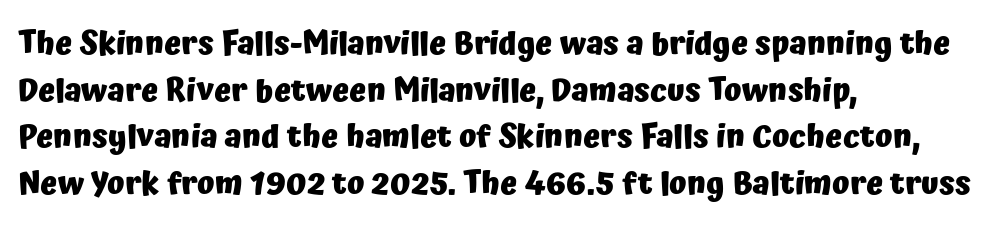
The image shows 32 px heavy sans-serif type, upright; set left-aligned, normal line spacing (1.46x), normal letter spacing, not underlined; low stroke contrast and a medium x-height.
